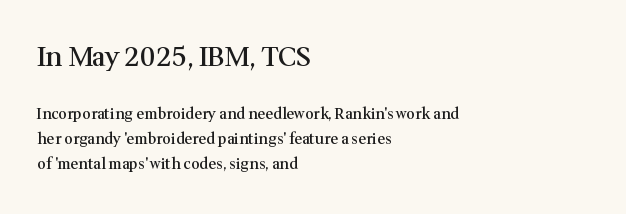
Between these two stacked blocks, the higher one wins on size. In terms of letterspacing, this is plain default setting. Does the leading feel generous? No, just average. These lines stack with their left ends in a neat column.
